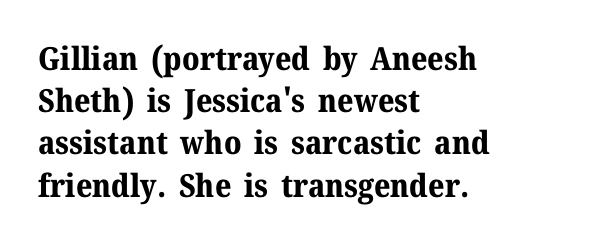
The image shows 32 px bold serif type, upright; set left-aligned, normal line spacing (1.32x), normal letter spacing, not underlined; medium stroke contrast and a medium x-height.
